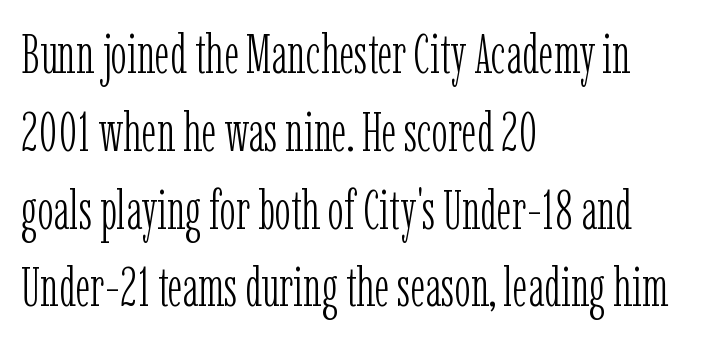
Q: Is the text bold? A: No.
Q: Is the text italic (slanted)? A: No, it is upright.
Q: Is the typeface a serif or a sans-serif typeface? A: Serif.
Q: Is the text underlined? A: No.
Q: How is the paragraph aligned? A: Left-aligned.
Q: Is the spacing between letters normal or unusually wide? A: Normal.
Q: Is the spacing between lines tight, normal or loose? A: Normal.
Q: Width (condensed, normal, or wide)? A: Condensed.
Q: Stroke contrast? A: Low.
Q: x-height? A: Medium.
Q: Monospaced? A: No.
